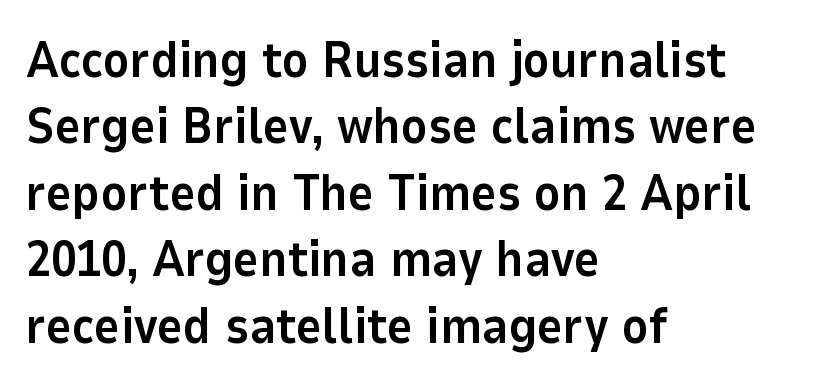
The image shows 50 px bold sans-serif type, upright; set left-aligned, normal line spacing (1.33x), normal letter spacing, not underlined; low stroke contrast and a medium x-height.
